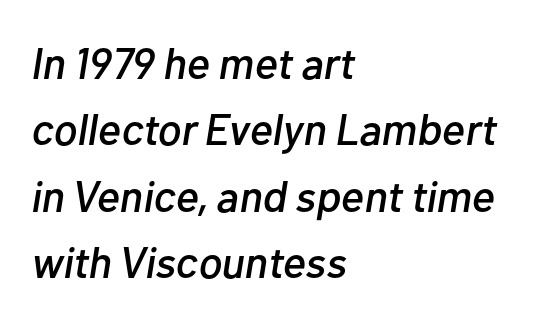
{"italic": "yes", "lean": "right", "slant_degrees": 10, "width": "normal", "stroke_contrast": "low", "x_height": "medium", "monospaced": "no", "underline": "no", "align": "left", "line_spacing": "normal", "line_spacing_ratio": 1.51, "letter_spacing": "normal", "letter_spacing_em": 0.0, "glyph_px": 44}
